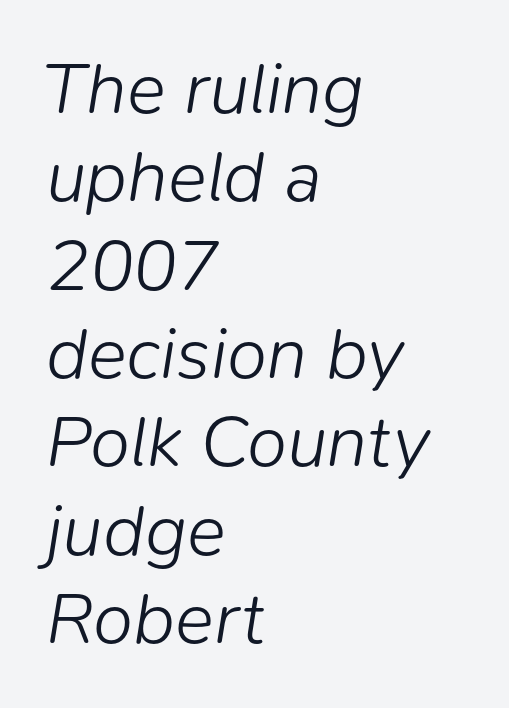
{"italic": "yes", "lean": "right", "slant_degrees": 9, "bold": "no", "weight": "light", "width": "normal", "stroke_contrast": "low", "x_height": "medium", "monospaced": "no", "underline": "no", "align": "left", "line_spacing_ratio": 1.21, "letter_spacing": "normal", "letter_spacing_em": 0.0, "glyph_px": 73}
